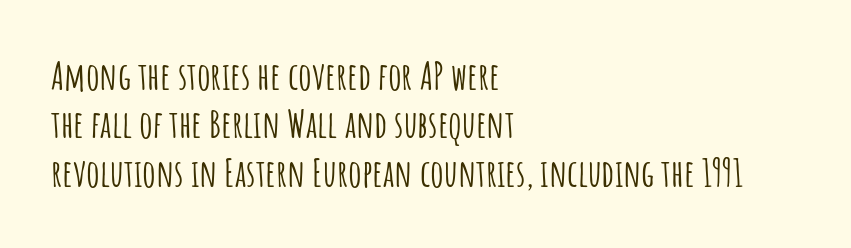
{"serif": "no", "italic": "no", "width": "condensed", "stroke_contrast": "low", "x_height": "large", "monospaced": "no", "underline": "no", "align": "left", "line_spacing": "normal", "line_spacing_ratio": 1.27, "letter_spacing": "normal", "letter_spacing_em": 0.0, "glyph_px": 38}
